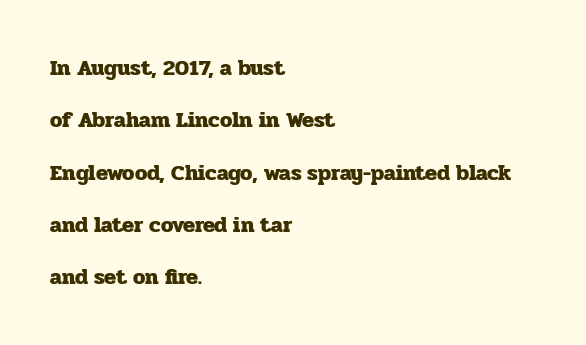
{"italic": "no", "bold": "yes", "underline": "no", "align": "left", "line_spacing": "loose", "line_spacing_ratio": 2.38, "letter_spacing": "normal", "letter_spacing_em": 0.0, "glyph_px": 22}
